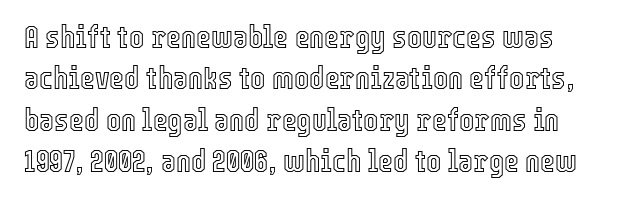
Q: Is the text italic (slanted)? A: No, it is upright.
Q: Is the text underlined? A: No.
Q: Is the spacing between letters normal or unusually wide? A: Normal.
Q: Is the spacing between lines tight, normal or loose? A: Normal.
Q: Width (condensed, normal, or wide)? A: Condensed.
Q: x-height? A: Medium.
Q: Monospaced? A: No.
